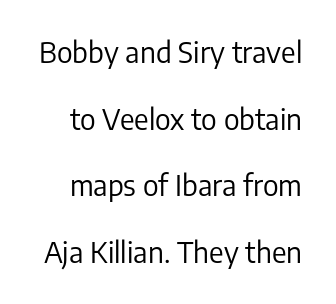
Q: Is the text bold? A: No.
Q: Is the text italic (slanted)? A: No, it is upright.
Q: Is the typeface a serif or a sans-serif typeface? A: Sans-serif.
Q: Is the text underlined? A: No.
Q: Is the spacing between letters normal or unusually wide? A: Normal.
Q: Is the spacing between lines tight, normal or loose? A: Loose.
Q: Width (condensed, normal, or wide)? A: Normal.
Q: Stroke contrast? A: Low.
Q: x-height? A: Medium.
Q: Monospaced? A: No.
